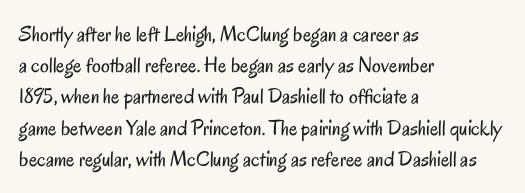
Every row of glyphs begins at an identical x-position on the left. The typesetting does not lean heavy: it is not bold. One glance says typical: line gaps are just what's usual. Underlining? Definitely not there.
